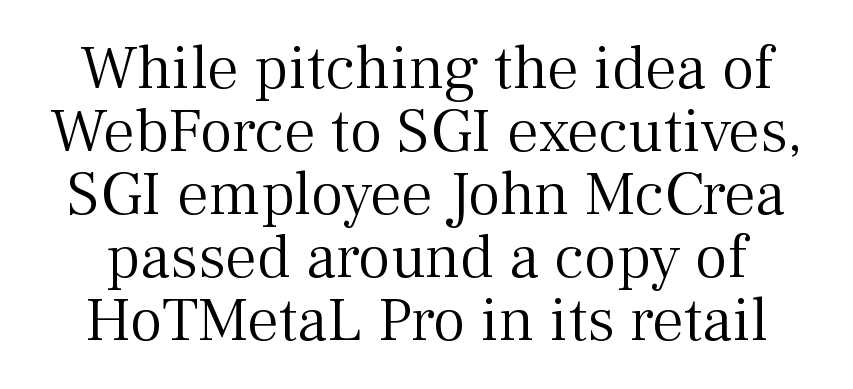
The line-height multiplier appears low, near solid setting. The passage shown is not bold in any degree. The axis of the letterforms is exactly vertical. The string is rendered with underlining switched off.
